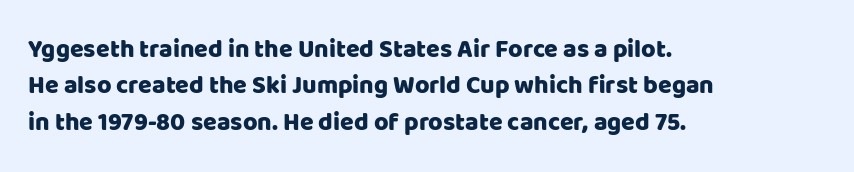
{"italic": "no", "underline": "no", "align": "left", "line_spacing": "normal", "line_spacing_ratio": 1.46, "letter_spacing": "normal", "letter_spacing_em": 0.0, "glyph_px": 25}
